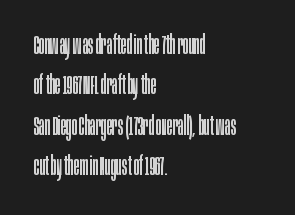
{"italic": "no", "bold": "no", "underline": "no", "align": "left", "line_spacing": "normal", "line_spacing_ratio": 1.55, "letter_spacing": "normal", "letter_spacing_em": 0.0, "glyph_px": 26}
